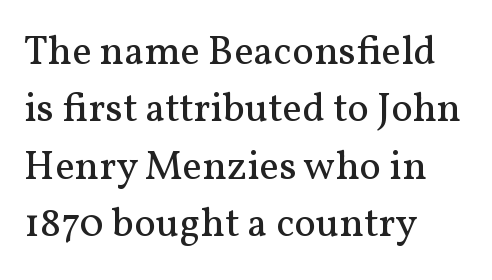
The image shows 41 px regular-weight serif type, upright; set left-aligned, normal line spacing (1.4x), normal letter spacing, not underlined; medium stroke contrast and a medium x-height.
